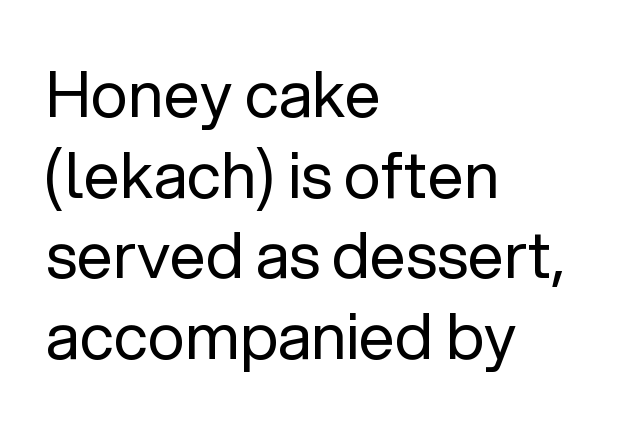
The compositor pushed each line to the left boundary. The letters advance in unequal steps, a hallmark of proportional type. The letters stand straight up with perfectly vertical stems. Each stroke keeps to a modest, everyday thickness or less.
